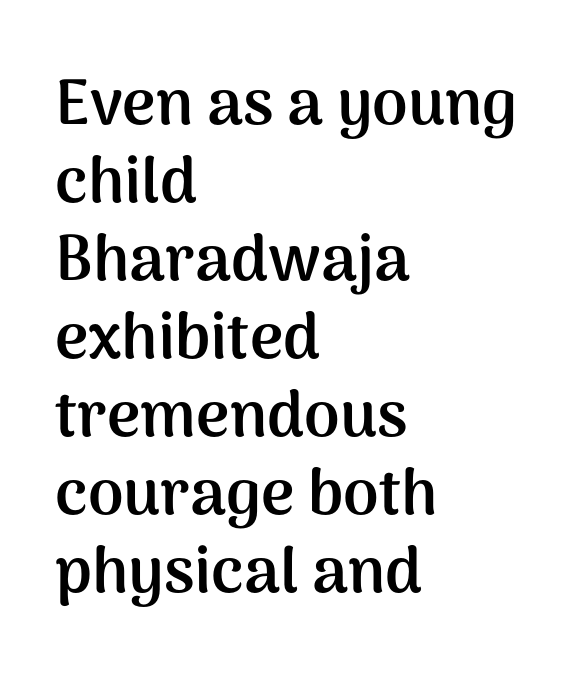
The line texture is even and compact thanks to regular tracking. A typesetter would call this proportional, since set widths differ per character. What kind of face is this? One without serifs — a sans. The ragged edge is on the right, which tells us the setting is flush left. Underlining? Definitely not there.
